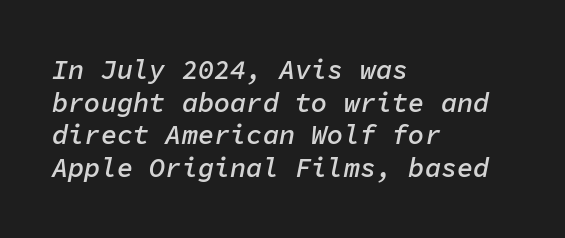
The passage shown is not underscored anywhere. The face used here has a pronounced slope to its letters. The rendering uses a semibold face; strokes are thickened but not to full bold. Line starts are locked; line ends wander. The horizontal fit of the characters is conventional and even.
